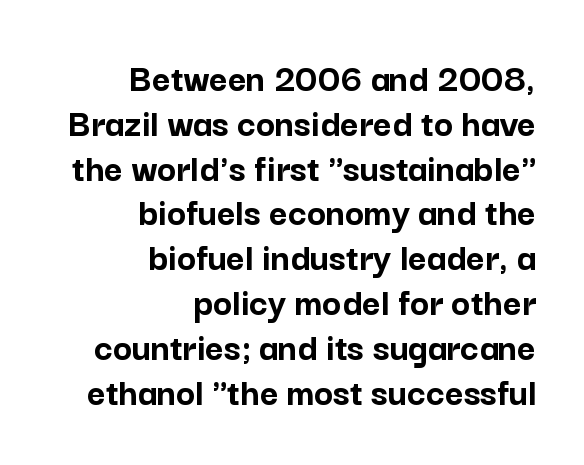
Successive baselines arrive quickly, one right under another. This sample uses a sans-serif face. This rendering leaves character spacing at its baseline value. The axis of the letterforms is exactly vertical. Alignment: flush right. The letters advance in unequal steps, a hallmark of proportional type.
